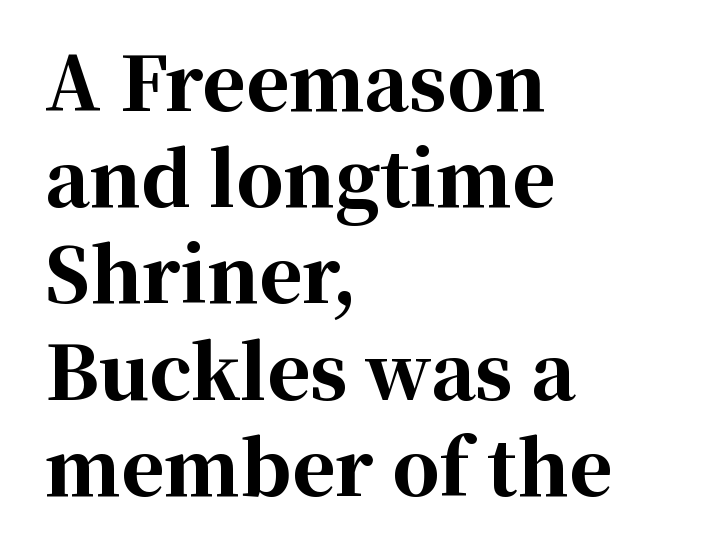
{"serif": "yes", "italic": "no", "bold": "yes", "weight": "bold", "width": "normal", "stroke_contrast": "high", "x_height": "medium", "monospaced": "no", "underline": "no", "align": "left", "line_spacing": "normal", "line_spacing_ratio": 1.3, "letter_spacing": "normal", "letter_spacing_em": 0.0, "glyph_px": 74}
